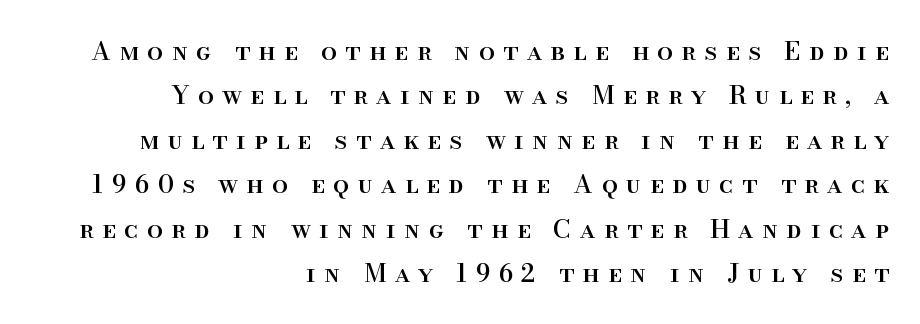
The image shows 25 px text type, upright; set right-aligned, line spacing 1.78x, unusually wide letter spacing (+0.34 em), not underlined.
